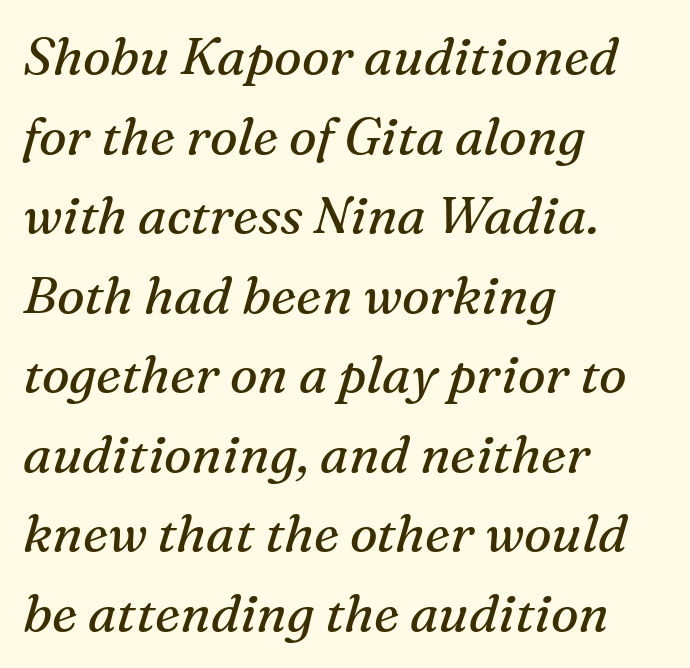
Q: Is the text bold? A: No.
Q: Is the text italic (slanted)? A: Yes, it leans right by about 16 degrees.
Q: Is the typeface a serif or a sans-serif typeface? A: Serif.
Q: Is the text underlined? A: No.
Q: How is the paragraph aligned? A: Left-aligned.
Q: Is the spacing between letters normal or unusually wide? A: Normal.
Q: Is the spacing between lines tight, normal or loose? A: Normal.
Q: Width (condensed, normal, or wide)? A: Normal.
Q: Stroke contrast? A: Medium.
Q: x-height? A: Medium.
Q: Monospaced? A: No.
